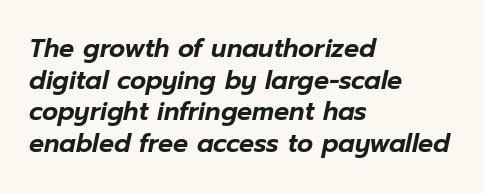
Beneath every word, the page is bare. The letters are slanted; this is an italic face. You could call the tracking neutral — neither tight nor loose. Regular leading. If you drew a ruler down the left edge, every line would touch it.
